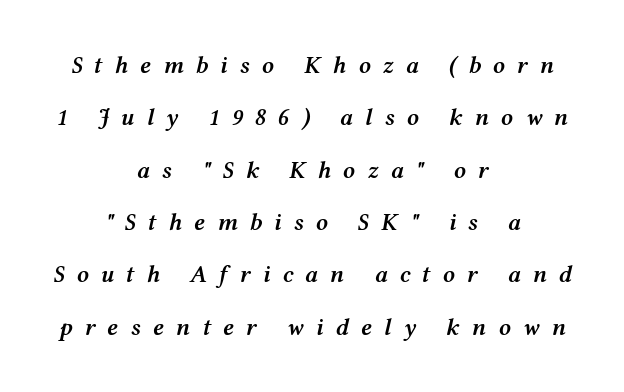
{"italic": "yes", "lean": "right", "slant_degrees": 12, "bold": "semi", "underline": "no", "align": "center", "line_spacing": "loose", "line_spacing_ratio": 2.18, "letter_spacing": "wide", "letter_spacing_em": 0.5, "glyph_px": 24}
